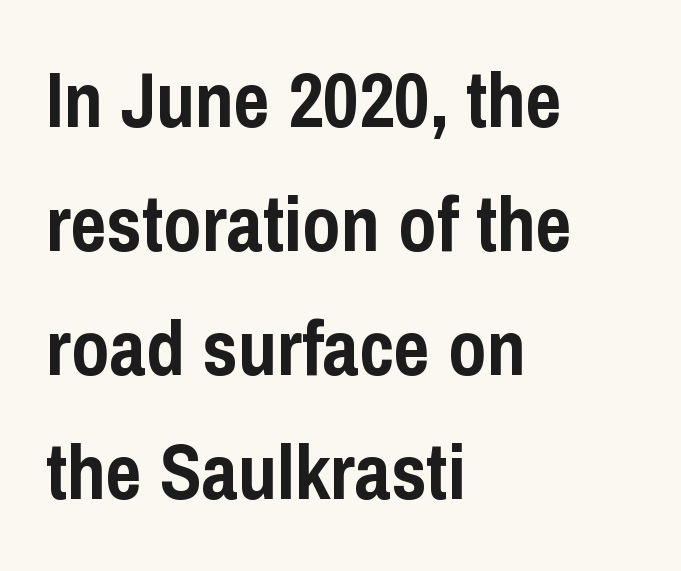
Q: Is the text bold? A: Yes.
Q: Is the text italic (slanted)? A: No, it is upright.
Q: Is the typeface a serif or a sans-serif typeface? A: Sans-serif.
Q: Is the text underlined? A: No.
Q: How is the paragraph aligned? A: Left-aligned.
Q: Is the spacing between letters normal or unusually wide? A: Normal.
Q: Is the spacing between lines tight, normal or loose? A: Normal.
Q: Width (condensed, normal, or wide)? A: Condensed.
Q: Stroke contrast? A: Low.
Q: x-height? A: Medium.
Q: Monospaced? A: No.
